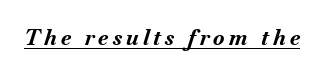
{"italic": "yes", "lean": "right", "slant_degrees": 18, "bold": "yes", "underline": "yes", "letter_spacing": "wide", "letter_spacing_em": 0.2, "glyph_px": 21}
